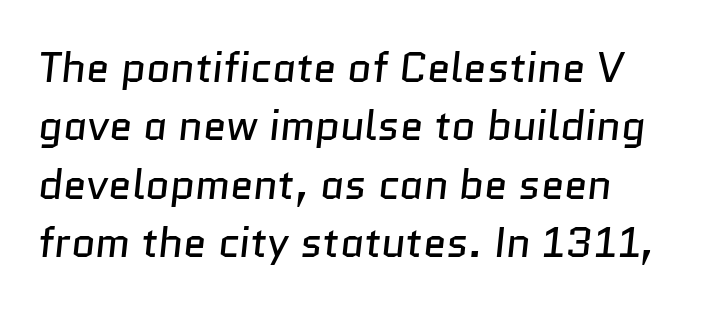
{"serif": "no", "bold": "no", "weight": "regular", "width": "normal", "stroke_contrast": "low", "x_height": "medium", "monospaced": "no", "underline": "no", "align": "left", "line_spacing": "normal", "line_spacing_ratio": 1.39, "letter_spacing": "normal", "letter_spacing_em": 0.0, "glyph_px": 42}
